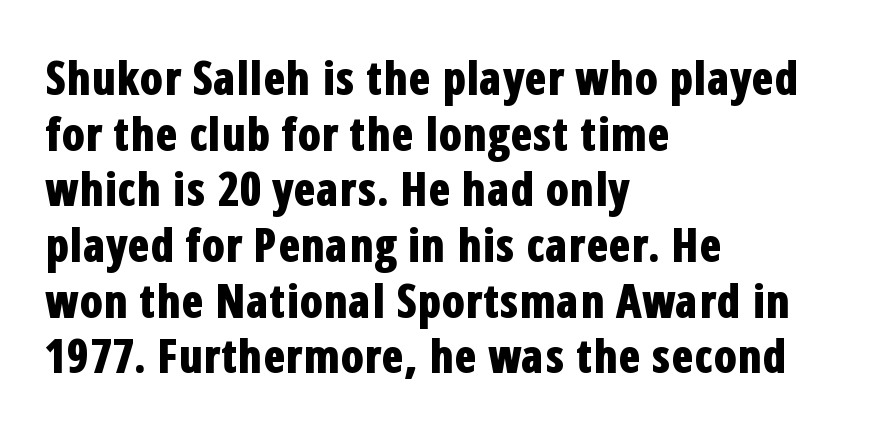
{"serif": "no", "italic": "no", "bold": "yes", "weight": "bold", "width": "condensed", "stroke_contrast": "low", "x_height": "medium", "monospaced": "no", "underline": "no", "align": "left", "line_spacing_ratio": 1.21, "letter_spacing": "normal", "letter_spacing_em": 0.0, "glyph_px": 46}
